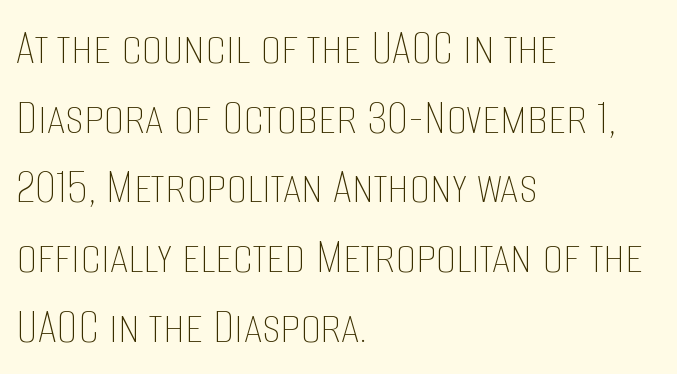
The image shows 52 px thin, condensed type, upright; set left-aligned, normal line spacing (1.34x), normal letter spacing, not underlined; low stroke contrast and a large x-height.
